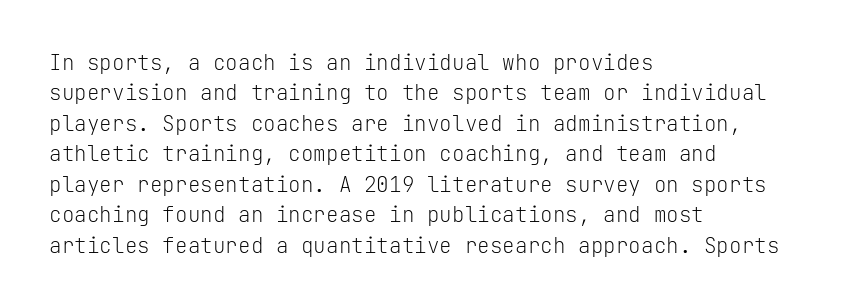
The image shows 21 px text type, upright; set left-aligned, normal line spacing (1.45x), normal letter spacing, not underlined.
